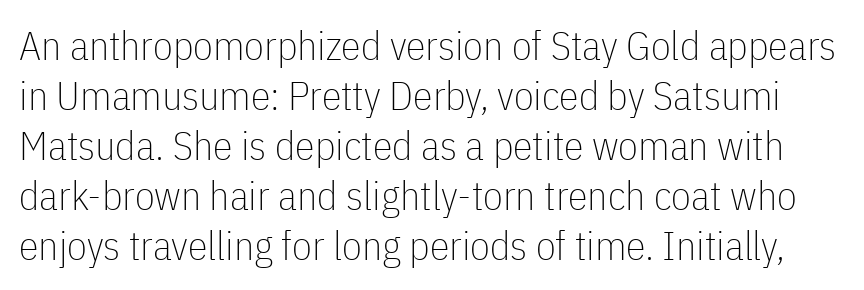
Is this a fixed-width face? No — the glyphs have proportional, varying widths. If you drew a line through each stem, it would be perfectly vertical. Letter spacing: default. Look at the bottom of the vertical strokes: they stop flat, with no serifs. Evenly set lines give the paragraph a standard silhouette.
